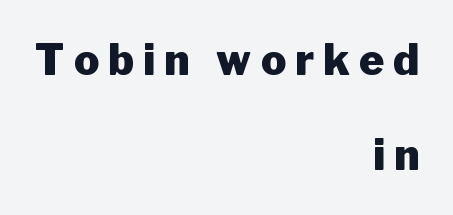
Q: Is the text bold? A: Yes.
Q: Is the text italic (slanted)? A: No, it is upright.
Q: Is the typeface a serif or a sans-serif typeface? A: Sans-serif.
Q: Is the text underlined? A: No.
Q: How is the paragraph aligned? A: Right-aligned.
Q: Is the spacing between letters normal or unusually wide? A: Unusually wide.
Q: Is the spacing between lines tight, normal or loose? A: Loose.
Q: Width (condensed, normal, or wide)? A: Normal.
Q: Stroke contrast? A: Low.
Q: x-height? A: Medium.
Q: Monospaced? A: No.
